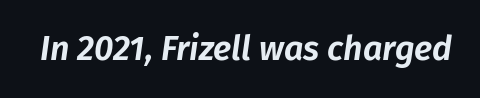
{"italic": "yes", "lean": "right", "slant_degrees": 8, "width": "normal", "stroke_contrast": "low", "x_height": "medium", "monospaced": "no", "underline": "no", "letter_spacing": "normal", "letter_spacing_em": 0.0, "glyph_px": 34}
